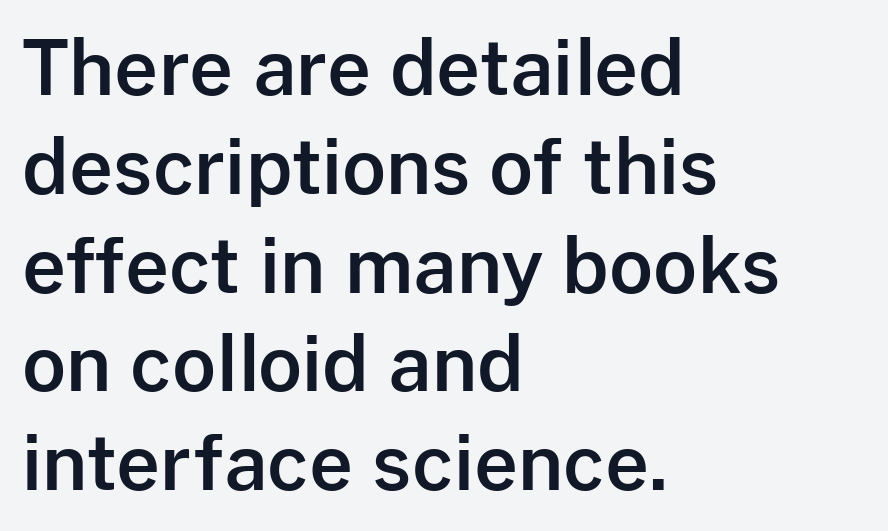
Underlining? Definitely not there. Letter spacing: default. Whoever set this chose a conventional vertical rhythm. Are there feet on the stems? There aren't — it's a sans. Characters remain perfectly vertical along every line.
